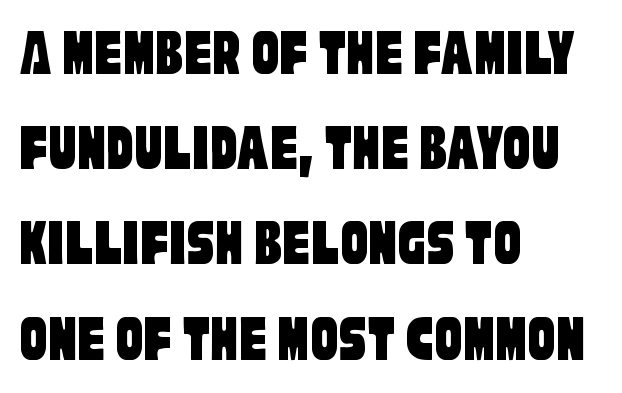
{"serif": "no", "width": "condensed", "stroke_contrast": "low", "x_height": "large", "monospaced": "no", "underline": "no", "align": "left", "line_spacing": "normal", "line_spacing_ratio": 1.4, "letter_spacing": "normal", "letter_spacing_em": 0.0, "glyph_px": 68}
